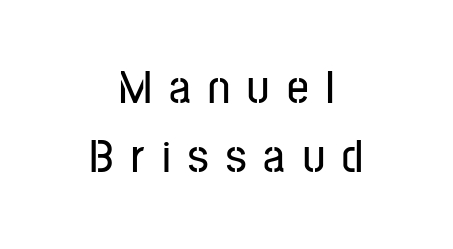
Every stem runs plumb, perpendicular to the baseline. You can tell from the bare stems that sans-serif type was used. Line spacing here is normal. The gaps between neighbouring characters are conspicuously large. Type without underlining.
